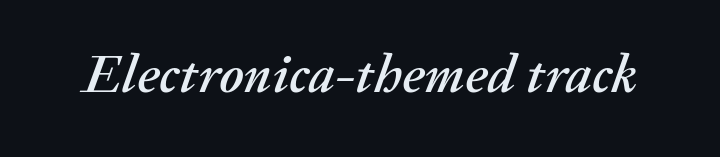
Q: Is the text italic (slanted)? A: Yes, it leans right by about 20 degrees.
Q: Is the text underlined? A: No.
Q: Is the spacing between letters normal or unusually wide? A: Normal.
Q: Width (condensed, normal, or wide)? A: Normal.
Q: Stroke contrast? A: Medium.
Q: x-height? A: Medium.
Q: Monospaced? A: No.
